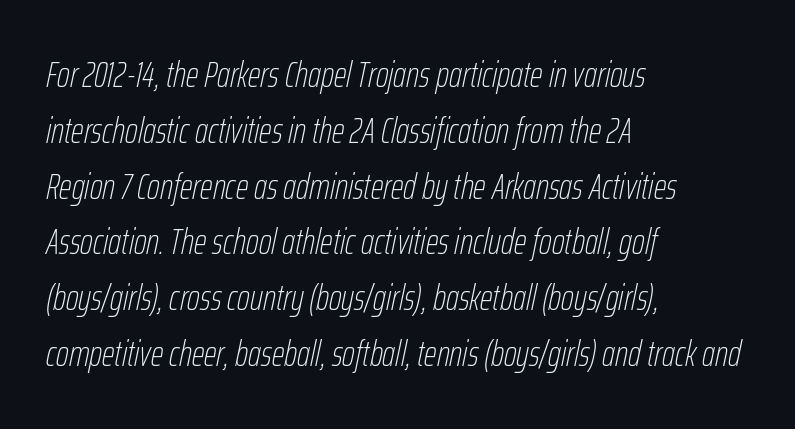
{"italic": "yes", "lean": "right", "slant_degrees": 12, "bold": "no", "weight": "thin", "width": "condensed", "stroke_contrast": "low", "x_height": "medium", "monospaced": "no", "underline": "no", "align": "left", "line_spacing": "normal", "line_spacing_ratio": 1.55, "letter_spacing": "normal", "letter_spacing_em": 0.0, "glyph_px": 36}
